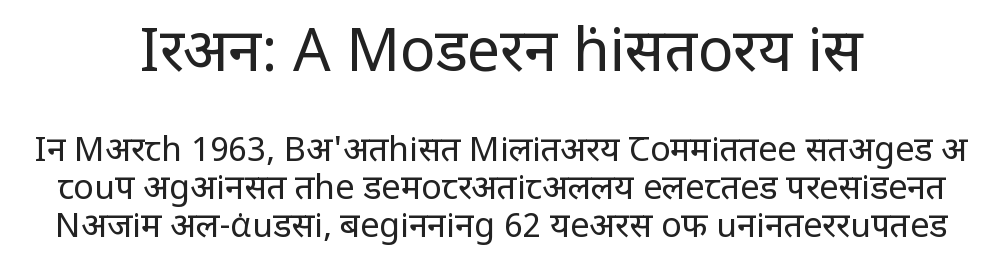
Q: Is the text bold? A: No.
Q: Is the text italic (slanted)? A: No, it is upright.
Q: Is the typeface a serif or a sans-serif typeface? A: Sans-serif.
Q: Is the text underlined? A: No.
Q: How is the paragraph aligned? A: Centered.
Q: Is the spacing between letters normal or unusually wide? A: Normal.
Q: Is the spacing between lines tight, normal or loose? A: Tight.
Q: Which block of text is set in a larger size, the first (top) or the second (bottom)? A: The first (top) one.
Q: Width (condensed, normal, or wide)? A: Condensed.
Q: Stroke contrast? A: Low.
Q: x-height? A: Large.
Q: Monospaced? A: No.
